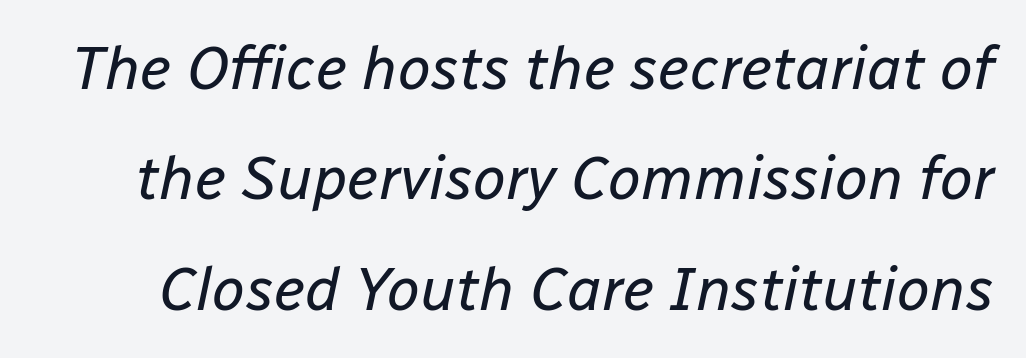
The letters look calm and open, with moderate or lighter stems. Type without underlining. The glyphs look as if they've been sheared to an angle. The line texture is even and compact thanks to regular tracking.
